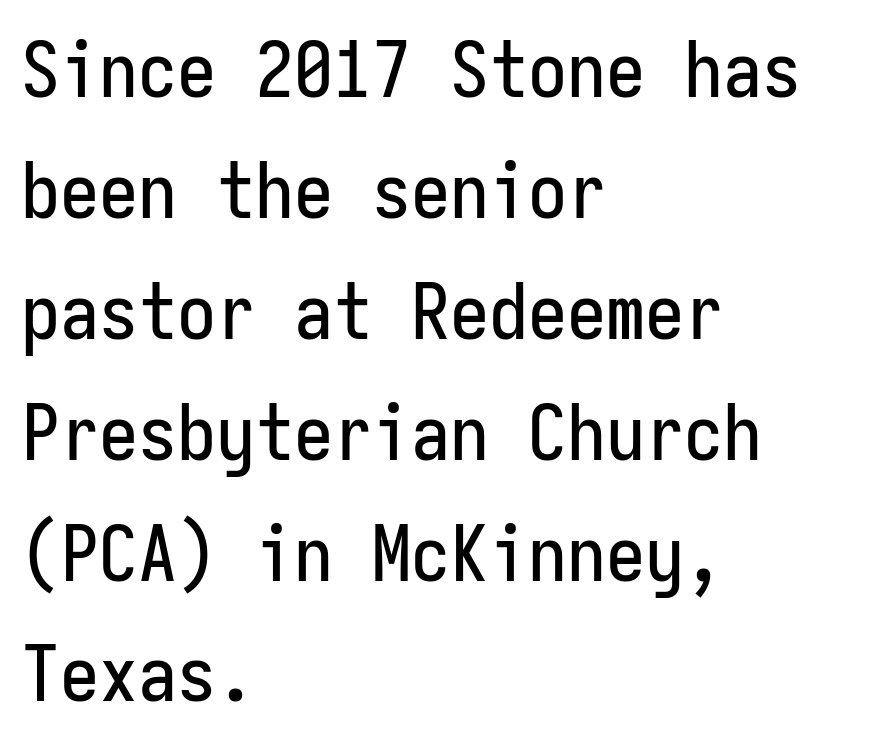
Horizontally, the lines are justified to the leading edge only. The font family rendered here belongs to the sans-serif group. Do the characters align in a grid? Yes, the font is monospaced. You could call the tracking neutral — neither tight nor loose. The vertical gap from one line to the next is medium.
